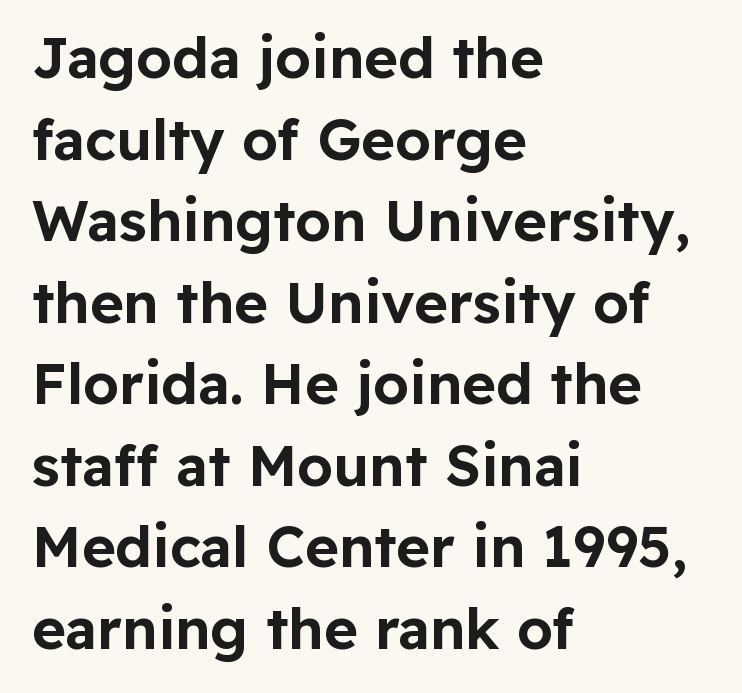
All the whitespace from short lines collects on the right. Check the space under the baseline: it is left empty. These lines were composed using upright roman letters. A typesetter would call this proportional, since set widths differ per character. Normally led — the rows are evenly, conventionally spaced.
